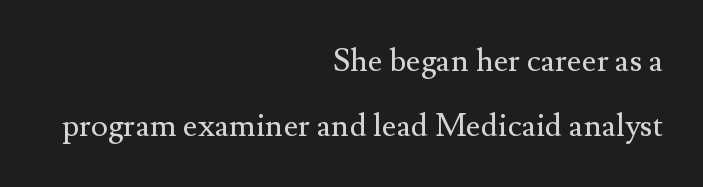
Which margin do the lines hug? The right one — the left edge is uneven. The space between consecutive lines is lavish. Lines of text with bare space underneath. Proportional: the letters do not fall into vertical columns.
